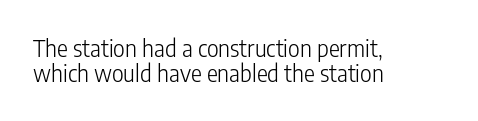
{"italic": "no", "bold": "no", "underline": "no", "align": "left", "line_spacing": "tight", "line_spacing_ratio": 1.08, "letter_spacing": "normal", "letter_spacing_em": 0.0, "glyph_px": 23}
